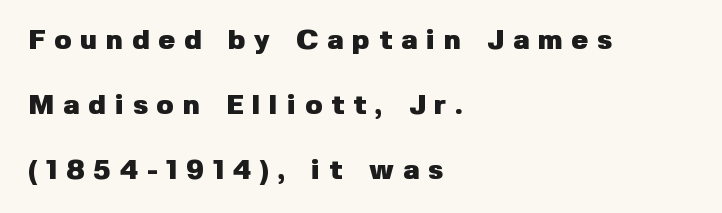
Q: Is the text bold? A: Yes.
Q: Is the text italic (slanted)? A: No, it is upright.
Q: Is the typeface a serif or a sans-serif typeface? A: Sans-serif.
Q: Is the text underlined? A: No.
Q: How is the paragraph aligned? A: Left-aligned.
Q: Is the spacing between letters normal or unusually wide? A: Unusually wide.
Q: Is the spacing between lines tight, normal or loose? A: Loose.
Q: Width (condensed, normal, or wide)? A: Normal.
Q: Stroke contrast? A: Low.
Q: x-height? A: Medium.
Q: Monospaced? A: No.
